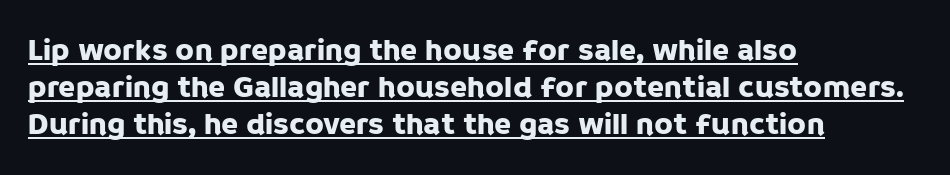
These lines keep a tight, regular rhythm from letter to letter. This is the regular roman posture of the typeface. Looks like someone drew a line under every word here. One-word summary of the alignment: left.
